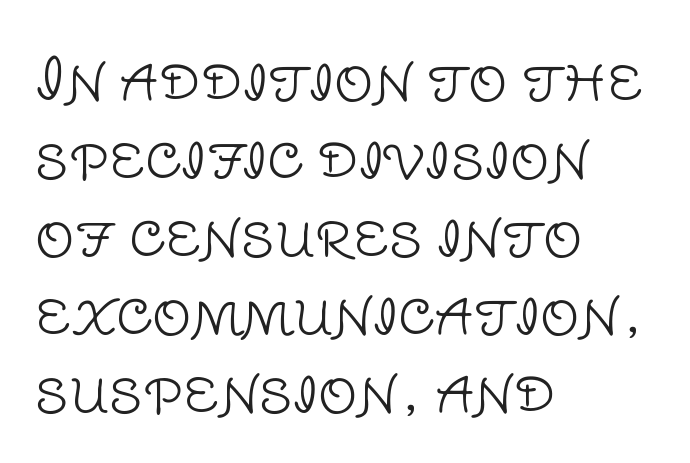
{"serif": "no", "bold": "no", "weight": "light", "width": "normal", "stroke_contrast": "low", "x_height": "large", "monospaced": "no", "underline": "no", "align": "left", "line_spacing": "normal", "line_spacing_ratio": 1.42, "letter_spacing": "normal", "letter_spacing_em": 0.0, "glyph_px": 55}
